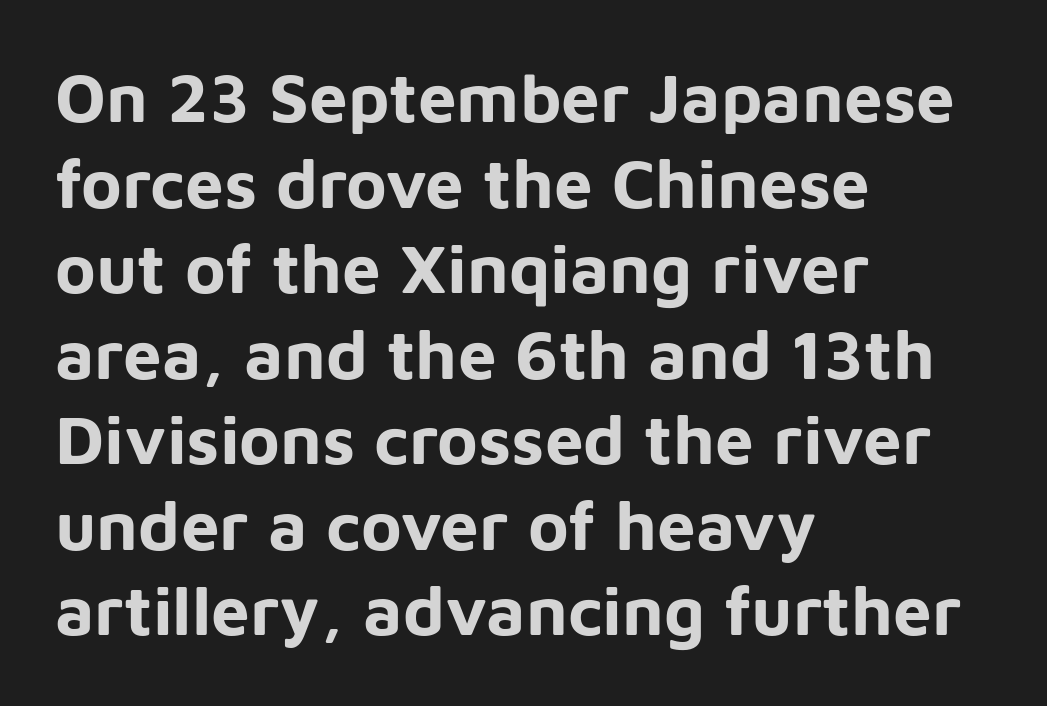
Here the glyphs are tracked normally, forming tight word shapes. Casual observation: everything's shoved over to the left. The font family rendered here belongs to the sans-serif group. What weight is shown? A full bold with thick strokes. Letters rest on an invisible, unmarked baseline.
